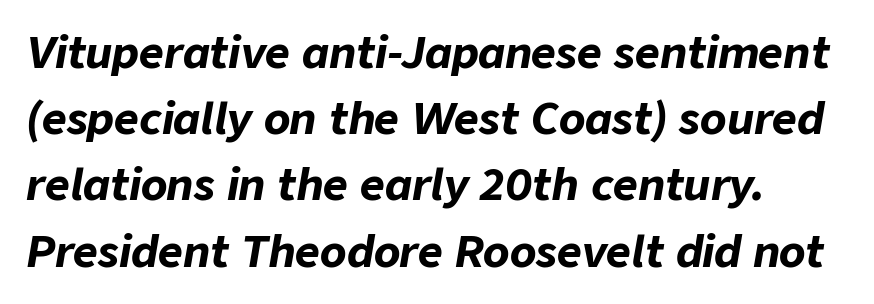
This is heavy type, rendered in bold. Horizontal bands of white between lines are of average thickness. Words float on clear page, feet unadorned. Designer's note — italics engaged. The passage shown is typed in a proportional face where columns would drift.
